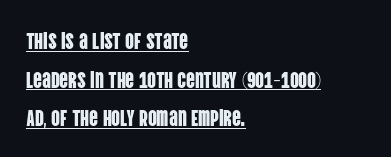
Q: Is the text italic (slanted)? A: No, it is upright.
Q: Is the text underlined? A: Yes.
Q: How is the paragraph aligned? A: Left-aligned.
Q: Is the spacing between letters normal or unusually wide? A: Normal.
